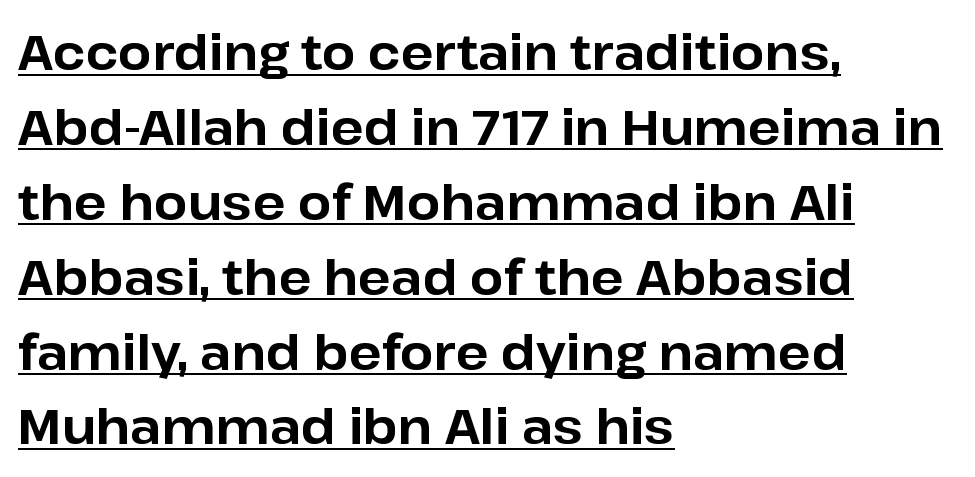
Each line of the rendering has a horizontal stroke beneath the glyphs. If you drew a line through each stem, it would be perfectly vertical. Every row of glyphs begins at an identical x-position on the left. Notice how thick the strokes are: this is what a full bold looks like. The space between consecutive lines is moderate.
